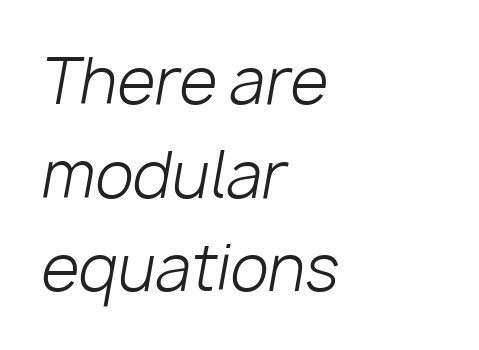
The image shows 62 px light type, italic (leaning right); set left-aligned, normal line spacing (1.51x), normal letter spacing, not underlined; low stroke contrast and a medium x-height.
